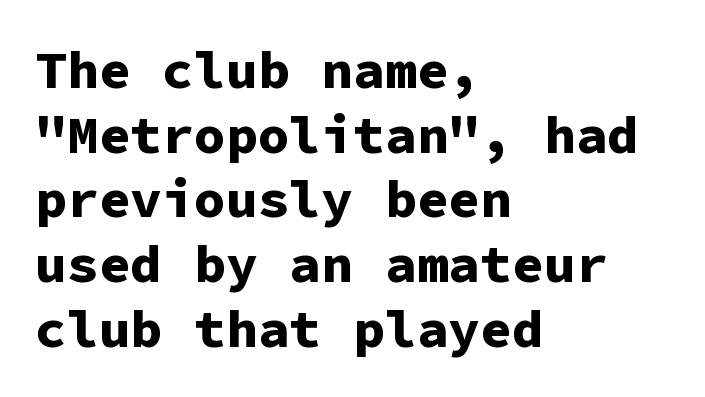
Q: Is the text bold? A: Yes.
Q: Is the text italic (slanted)? A: No, it is upright.
Q: Is the typeface a serif or a sans-serif typeface? A: Sans-serif.
Q: Is the text underlined? A: No.
Q: How is the paragraph aligned? A: Left-aligned.
Q: Is the spacing between letters normal or unusually wide? A: Normal.
Q: Width (condensed, normal, or wide)? A: Normal.
Q: Stroke contrast? A: Low.
Q: x-height? A: Medium.
Q: Monospaced? A: Yes.
